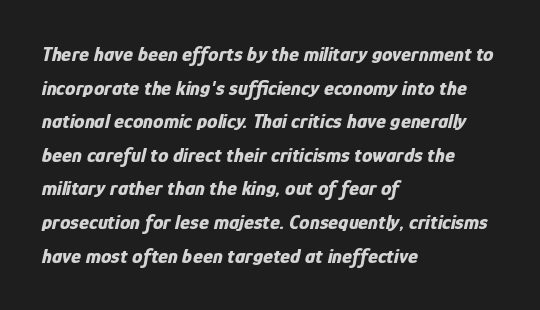
{"italic": "yes", "lean": "right", "slant_degrees": 12, "bold": "yes", "underline": "no", "align": "left", "line_spacing": "normal", "line_spacing_ratio": 1.6, "letter_spacing": "normal", "letter_spacing_em": 0.0, "glyph_px": 21}
